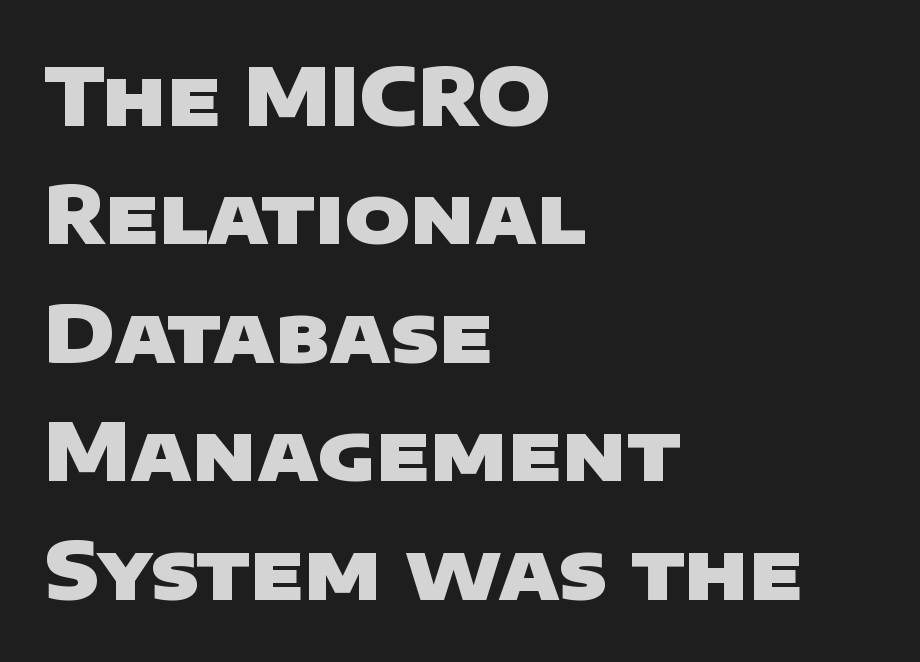
Q: Is the text bold? A: Yes.
Q: Is the typeface a serif or a sans-serif typeface? A: Sans-serif.
Q: Is the text underlined? A: No.
Q: How is the paragraph aligned? A: Left-aligned.
Q: Is the spacing between letters normal or unusually wide? A: Normal.
Q: Is the spacing between lines tight, normal or loose? A: Normal.
Q: Width (condensed, normal, or wide)? A: Wide.
Q: Stroke contrast? A: Low.
Q: x-height? A: Large.
Q: Monospaced? A: No.
